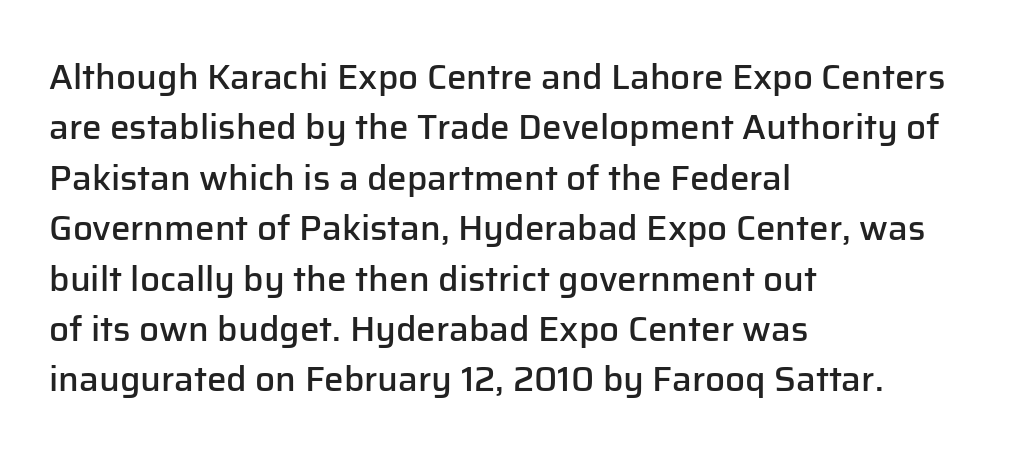
{"serif": "no", "italic": "no", "bold": "semi", "weight": "semibold", "width": "normal", "stroke_contrast": "low", "x_height": "medium", "monospaced": "no", "underline": "no", "align": "left", "line_spacing": "normal", "line_spacing_ratio": 1.44, "letter_spacing": "normal", "letter_spacing_em": 0.0, "glyph_px": 35}
